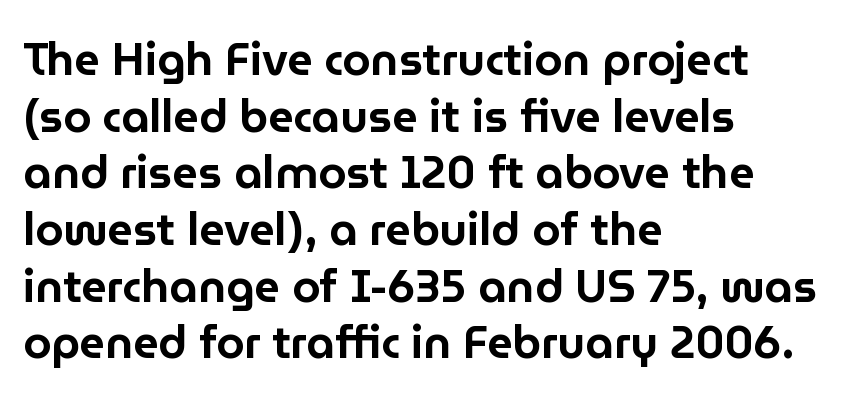
Q: Is the text italic (slanted)? A: No, it is upright.
Q: Is the typeface a serif or a sans-serif typeface? A: Sans-serif.
Q: Is the text underlined? A: No.
Q: How is the paragraph aligned? A: Left-aligned.
Q: Is the spacing between letters normal or unusually wide? A: Normal.
Q: Is the spacing between lines tight, normal or loose? A: Normal.
Q: Width (condensed, normal, or wide)? A: Normal.
Q: Stroke contrast? A: Low.
Q: x-height? A: Medium.
Q: Monospaced? A: No.
